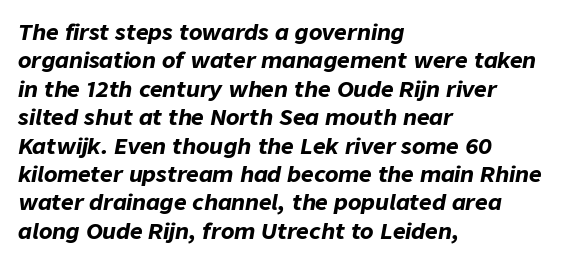
The face used here has a pronounced slope to its letters. The words here are not underlined. The sample has been set heavy, in full bold. Tracking here is standard; glyphs follow each other at the usual distance.
